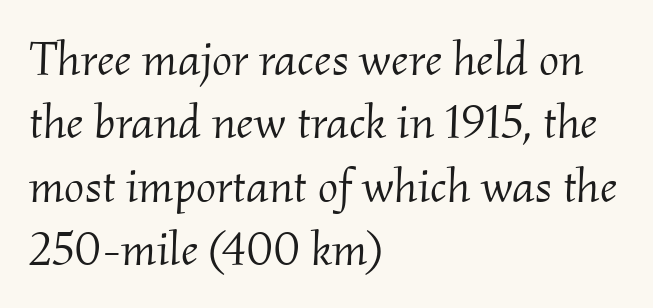
This sample uses plain, unmodified letter spacing. The lines sit at an ordinary, default distance from one another. The letters carry serifs — small finishing strokes at the ends of their stems. Is this a heavy cut? Hardly; it is regular or lighter. Type without underlining.
